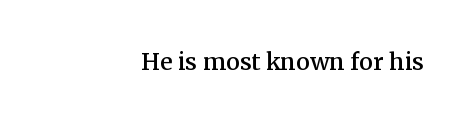
Q: Is the text italic (slanted)? A: No, it is upright.
Q: Is the typeface a serif or a sans-serif typeface? A: Serif.
Q: Is the text underlined? A: No.
Q: How is the paragraph aligned? A: Right-aligned.
Q: Is the spacing between letters normal or unusually wide? A: Normal.
Q: Width (condensed, normal, or wide)? A: Normal.
Q: Stroke contrast? A: Medium.
Q: x-height? A: Medium.
Q: Monospaced? A: No.
